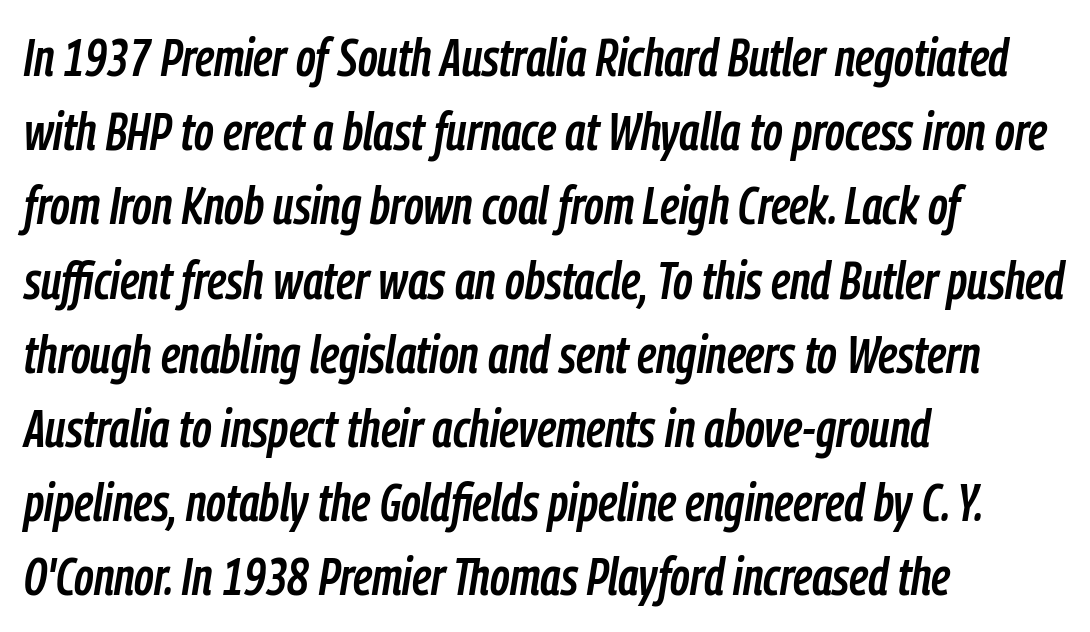
Q: Is the text italic (slanted)? A: Yes, it leans right by about 9 degrees.
Q: Is the text underlined? A: No.
Q: How is the paragraph aligned? A: Left-aligned.
Q: Is the spacing between letters normal or unusually wide? A: Normal.
Q: Is the spacing between lines tight, normal or loose? A: Normal.
Q: Width (condensed, normal, or wide)? A: Condensed.
Q: Stroke contrast? A: Low.
Q: x-height? A: Medium.
Q: Monospaced? A: No.
